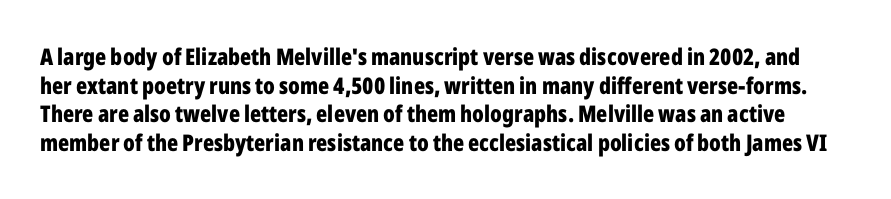
The image shows 23 px bold type, upright; set normal line spacing (1.25x), normal letter spacing, not underlined.
